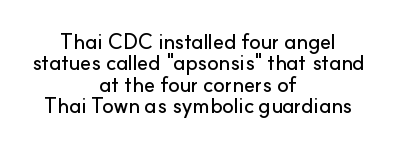
{"italic": "no", "underline": "no", "align": "center", "line_spacing": "tight", "line_spacing_ratio": 1.02, "letter_spacing": "normal", "letter_spacing_em": 0.0, "glyph_px": 21}
